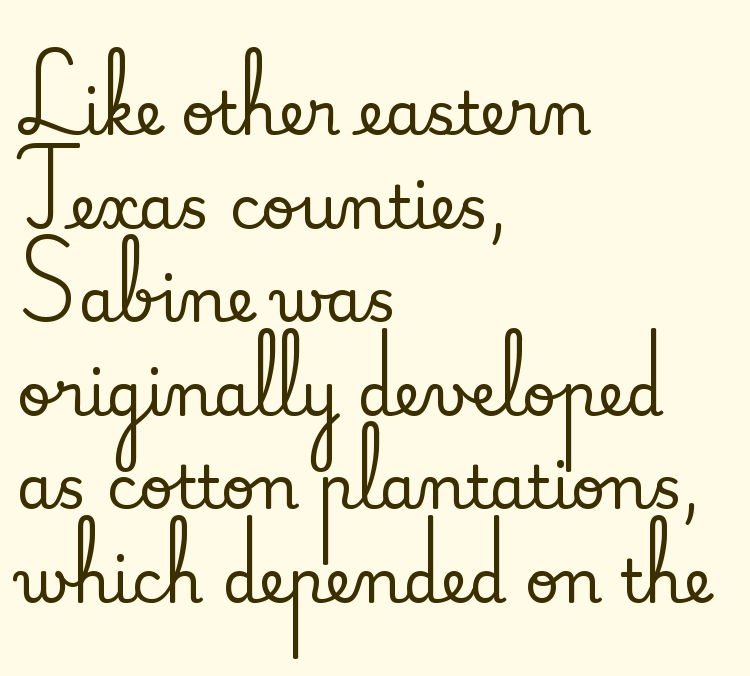
Q: Is the text italic (slanted)? A: No, it is upright.
Q: Is the typeface a serif or a sans-serif typeface? A: Serif.
Q: Is the text underlined? A: No.
Q: How is the paragraph aligned? A: Left-aligned.
Q: Is the spacing between letters normal or unusually wide? A: Normal.
Q: Is the spacing between lines tight, normal or loose? A: Normal.
Q: Width (condensed, normal, or wide)? A: Normal.
Q: Stroke contrast? A: Medium.
Q: x-height? A: Small.
Q: Monospaced? A: No.
